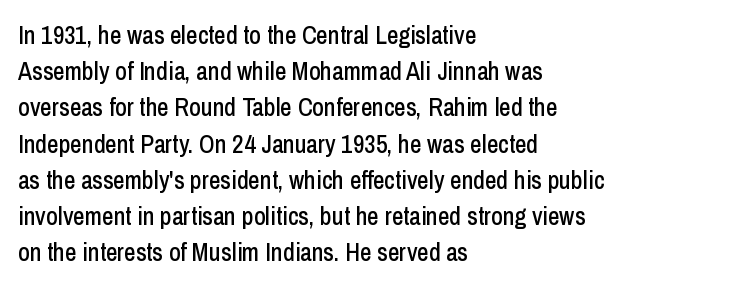
The image shows 25 px text type, upright; set left-aligned, normal line spacing (1.45x), normal letter spacing, not underlined.
